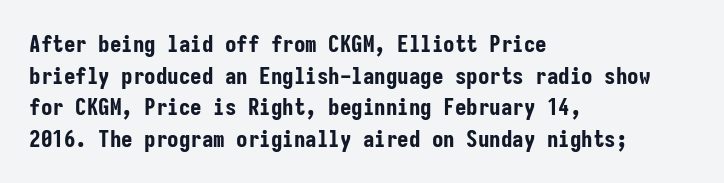
One glance says typical: line gaps are just what's usual. The letters stand upright; this is a roman face. These lines stack with their left ends in a neat column. Bold? Absolutely — the strokes are thick and heavy.
